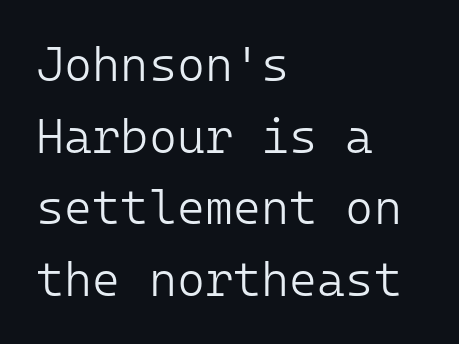
{"serif": "no", "italic": "no", "bold": "no", "weight": "light", "width": "normal", "stroke_contrast": "low", "x_height": "medium", "monospaced": "yes", "underline": "no", "align": "left", "line_spacing": "normal", "line_spacing_ratio": 1.49, "letter_spacing": "normal", "letter_spacing_em": 0.0, "glyph_px": 48}
